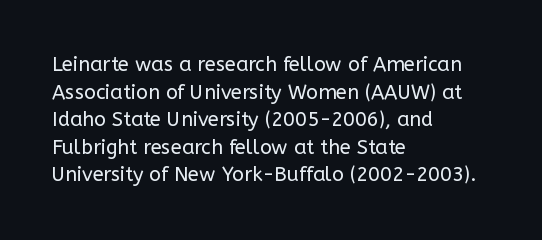
The image shows 20 px text type, upright; set left-aligned, normal line spacing (1.38x), normal letter spacing, not underlined.
